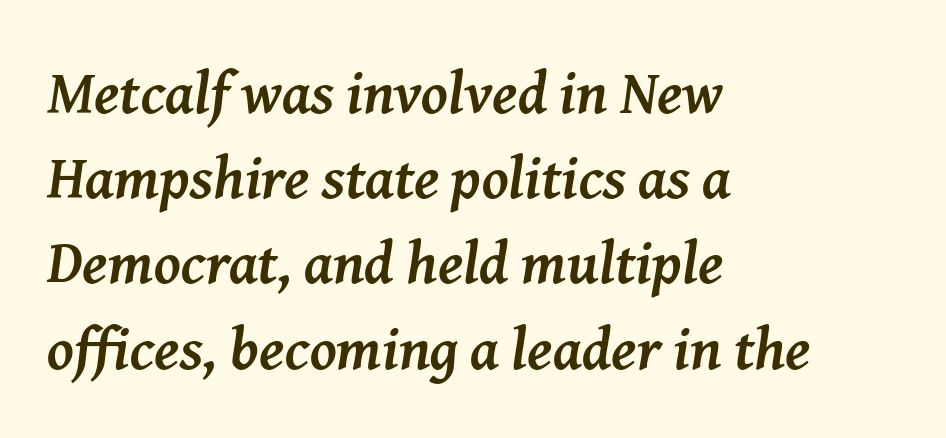
Q: Is the text bold? A: Yes.
Q: Is the text italic (slanted)? A: Yes, it leans right by about 8 degrees.
Q: Is the typeface a serif or a sans-serif typeface? A: Serif.
Q: Is the text underlined? A: No.
Q: How is the paragraph aligned? A: Left-aligned.
Q: Is the spacing between letters normal or unusually wide? A: Normal.
Q: Is the spacing between lines tight, normal or loose? A: Normal.
Q: Width (condensed, normal, or wide)? A: Normal.
Q: Stroke contrast? A: Medium.
Q: x-height? A: Medium.
Q: Monospaced? A: No.
